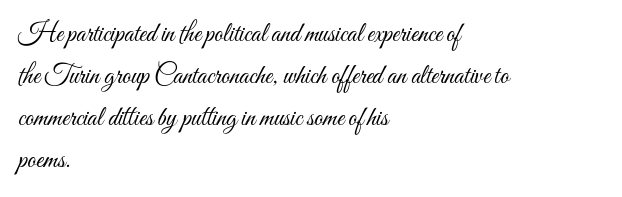
Each new line begins a customary step beneath the previous one. The passage shown is not underscored anywhere. Weight: not bold — regular or lighter. A classic flush-left, rag-right setting is used for this passage.
